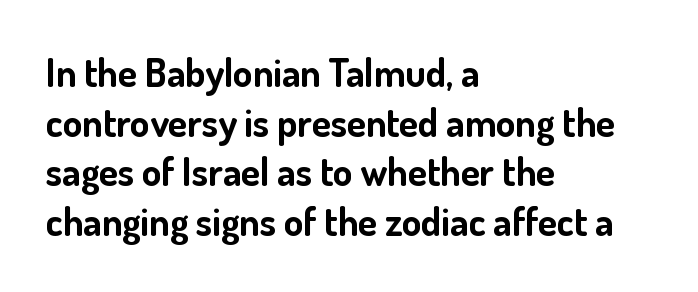
Q: Is the text bold? A: Yes.
Q: Is the text italic (slanted)? A: No, it is upright.
Q: Is the typeface a serif or a sans-serif typeface? A: Sans-serif.
Q: Is the text underlined? A: No.
Q: How is the paragraph aligned? A: Left-aligned.
Q: Is the spacing between letters normal or unusually wide? A: Normal.
Q: Is the spacing between lines tight, normal or loose? A: Normal.
Q: Width (condensed, normal, or wide)? A: Normal.
Q: Stroke contrast? A: Low.
Q: x-height? A: Small.
Q: Monospaced? A: No.
